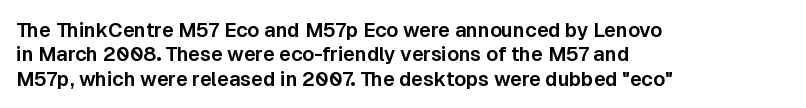
The image shows 20 px text type, upright; set left-aligned, line spacing 1.22x, normal letter spacing, not underlined.
